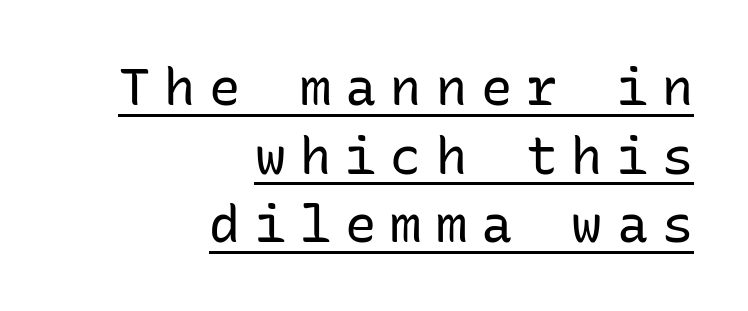
{"serif": "no", "italic": "no", "bold": "no", "weight": "regular", "width": "normal", "stroke_contrast": "low", "x_height": "medium", "monospaced": "yes", "underline": "yes", "align": "right", "line_spacing": "normal", "line_spacing_ratio": 1.32, "letter_spacing": "wide", "letter_spacing_em": 0.27, "glyph_px": 52}
